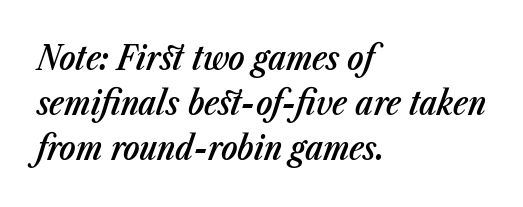
All the whitespace from short lines collects on the right. The passage shown is typed in a proportional face where columns would drift. The rendering uses a semibold face; strokes are thickened but not to full bold. No extra tracking has been applied to these lines. Every character sits at an angle, as italics do.
